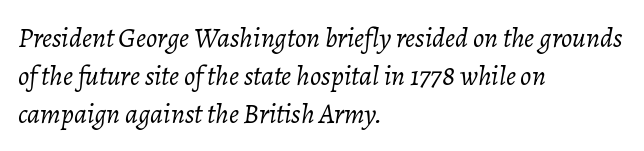
The image shows 28 px light type, italic (leaning right); set left-aligned, normal line spacing (1.35x), normal letter spacing, not underlined; low stroke contrast and a medium x-height.
